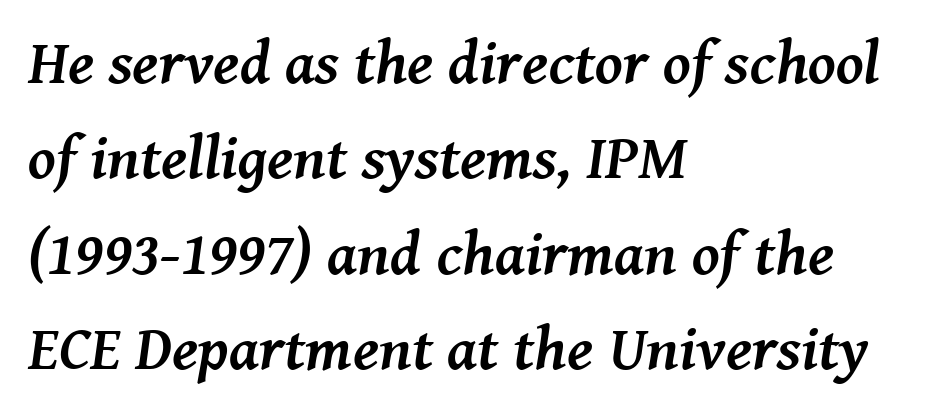
Q: Is the text bold? A: Yes.
Q: Is the text italic (slanted)? A: Yes, it leans right by about 8 degrees.
Q: Is the typeface a serif or a sans-serif typeface? A: Serif.
Q: Is the text underlined? A: No.
Q: How is the paragraph aligned? A: Left-aligned.
Q: Is the spacing between letters normal or unusually wide? A: Normal.
Q: Is the spacing between lines tight, normal or loose? A: Normal.
Q: Width (condensed, normal, or wide)? A: Normal.
Q: Stroke contrast? A: Medium.
Q: x-height? A: Medium.
Q: Monospaced? A: No.
